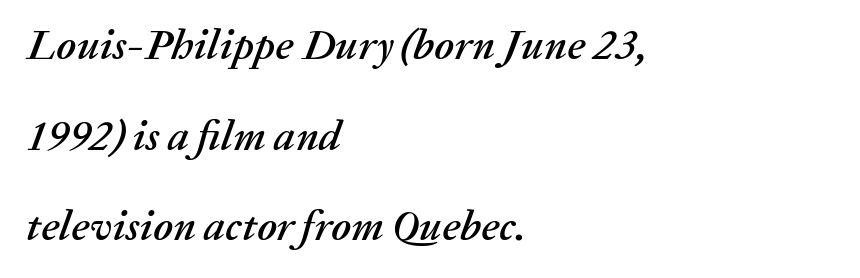
Q: Is the text italic (slanted)? A: Yes, it leans right by about 20 degrees.
Q: Is the text underlined? A: No.
Q: How is the paragraph aligned? A: Left-aligned.
Q: Is the spacing between letters normal or unusually wide? A: Normal.
Q: Is the spacing between lines tight, normal or loose? A: Loose.
Q: Width (condensed, normal, or wide)? A: Normal.
Q: Stroke contrast? A: Medium.
Q: x-height? A: Medium.
Q: Monospaced? A: No.
